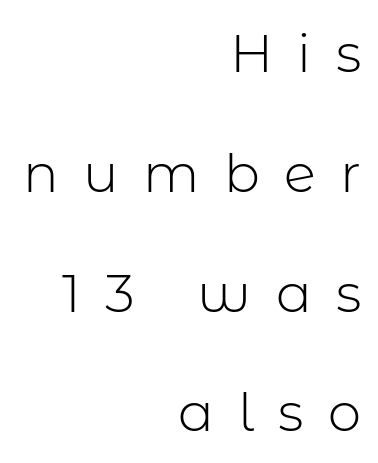
Q: Is the text bold? A: No.
Q: Is the text italic (slanted)? A: No, it is upright.
Q: Is the typeface a serif or a sans-serif typeface? A: Sans-serif.
Q: Is the text underlined? A: No.
Q: How is the paragraph aligned? A: Right-aligned.
Q: Is the spacing between letters normal or unusually wide? A: Unusually wide.
Q: Is the spacing between lines tight, normal or loose? A: Loose.
Q: Width (condensed, normal, or wide)? A: Normal.
Q: Stroke contrast? A: Low.
Q: x-height? A: Medium.
Q: Monospaced? A: No.
